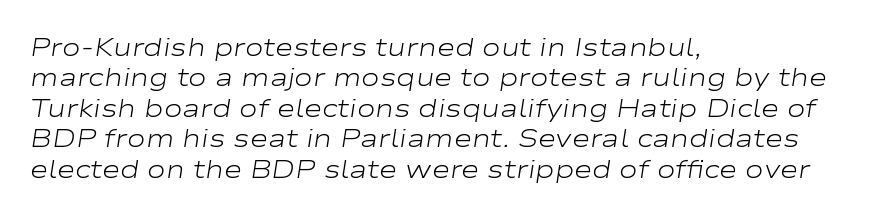
{"italic": "yes", "lean": "right", "slant_degrees": 9, "bold": "no", "underline": "no", "align": "left", "line_spacing_ratio": 1.22, "letter_spacing": "normal", "letter_spacing_em": 0.0, "glyph_px": 25}
